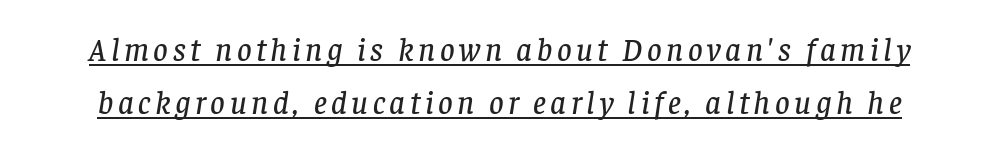
{"serif": "yes", "italic": "yes", "lean": "right", "slant_degrees": 8, "width": "normal", "stroke_contrast": "low", "x_height": "large", "monospaced": "no", "underline": "yes", "line_spacing": "normal", "line_spacing_ratio": 1.65, "glyph_px": 32}
